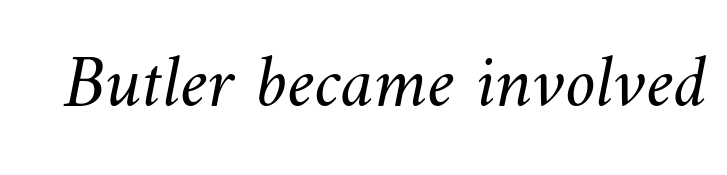
Q: Is the text bold? A: No.
Q: Is the text underlined? A: No.
Q: Is the spacing between letters normal or unusually wide? A: Normal.
Q: Width (condensed, normal, or wide)? A: Normal.
Q: Stroke contrast? A: Medium.
Q: x-height? A: Small.
Q: Monospaced? A: No.
